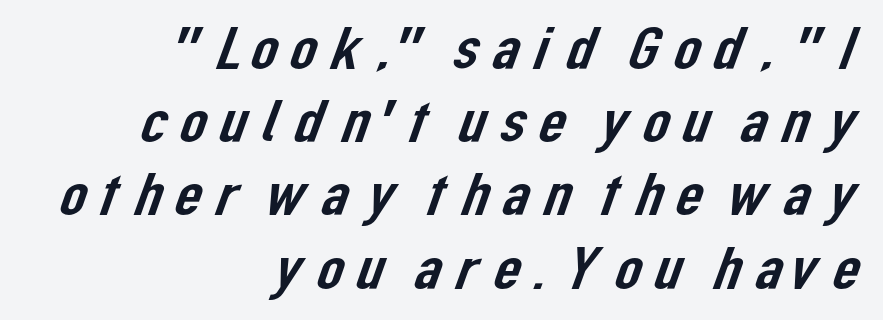
The letters carry no serifs — their stems end cleanly without finishing strokes. Quick note: underline off. Layout note: lines flush right. These lines are rendered in a variable-pitch font.
